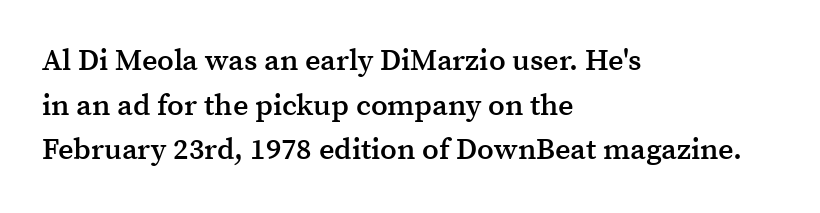
{"serif": "yes", "italic": "no", "bold": "semi", "weight": "semibold", "width": "normal", "stroke_contrast": "medium", "x_height": "medium", "monospaced": "no", "underline": "no", "align": "left", "line_spacing": "normal", "line_spacing_ratio": 1.49, "letter_spacing": "normal", "letter_spacing_em": 0.0, "glyph_px": 30}
